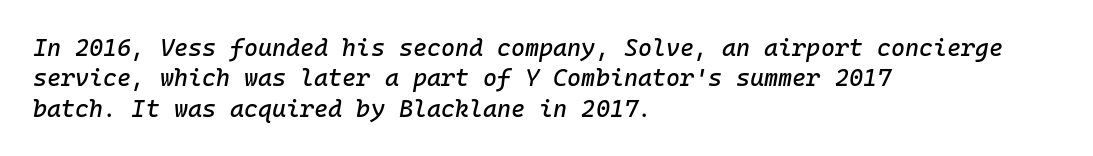
The image shows 24 px text type, italic (leaning right); set left-aligned, normal line spacing (1.27x), normal letter spacing, not underlined.
